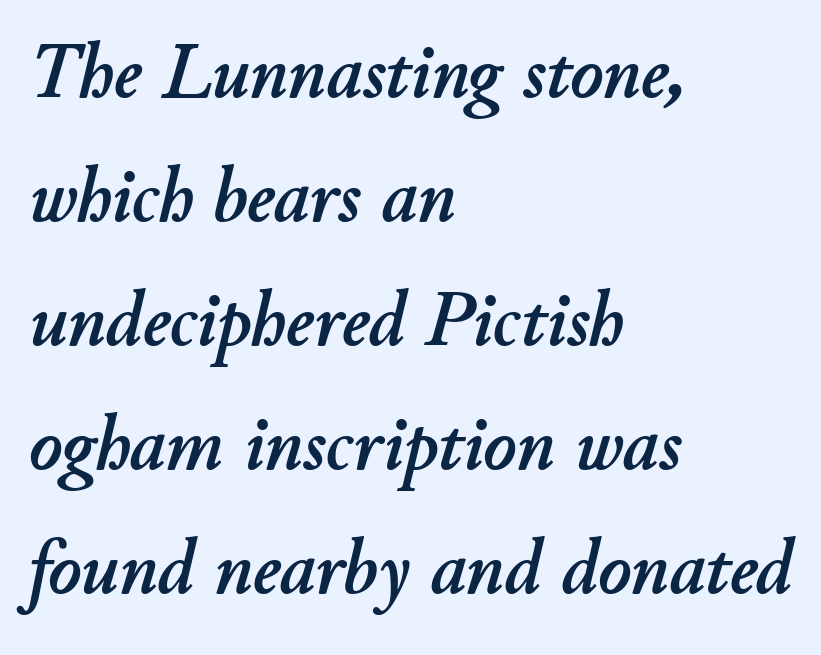
What's the leading like? Ordinary, nothing unusual. This sample has the flowing, uneven cadence of proportional lettering. The text carries the slant typical of an italic or oblique font. Characters follow at the spacing the type designer built in.
